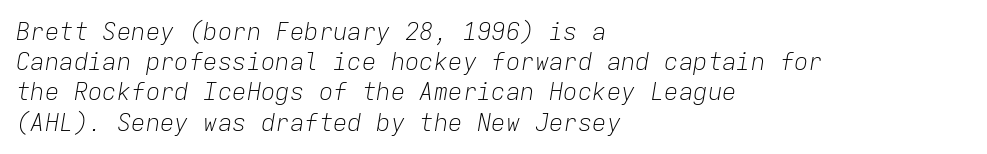
Q: Is the text bold? A: No.
Q: Is the text italic (slanted)? A: Yes, it leans right by about 9 degrees.
Q: Is the text underlined? A: No.
Q: How is the paragraph aligned? A: Left-aligned.
Q: Is the spacing between letters normal or unusually wide? A: Normal.
Q: Is the spacing between lines tight, normal or loose? A: Normal.
